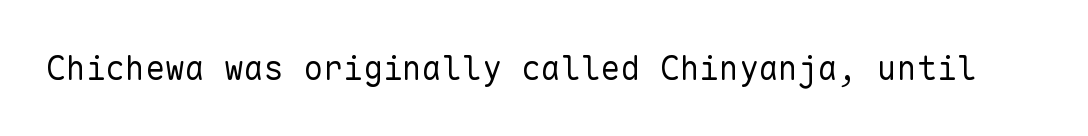
{"serif": "no", "italic": "no", "bold": "no", "weight": "regular", "width": "normal", "stroke_contrast": "low", "x_height": "medium", "monospaced": "yes", "underline": "no", "letter_spacing": "normal", "letter_spacing_em": 0.0, "glyph_px": 33}
